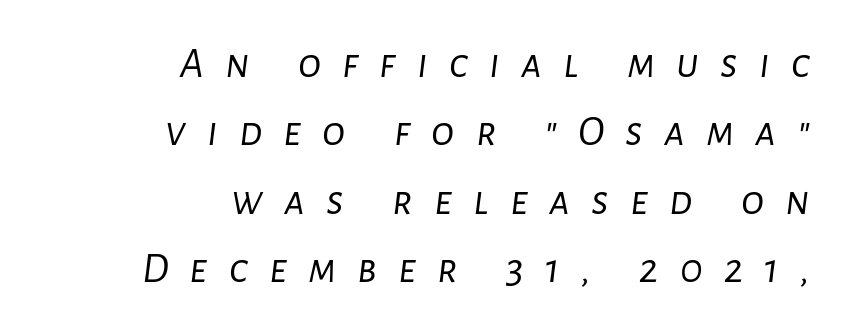
The rendering uses natural spacing where letterforms have individual widths. Compared with typical paragraphs, the rows here are spaced about the same. Compared with typical body copy, the letter spacing here is much looser. This rendering features lettering with no underline. These lines stack with their right ends in a neat column. Designer's note — italics engaged.
